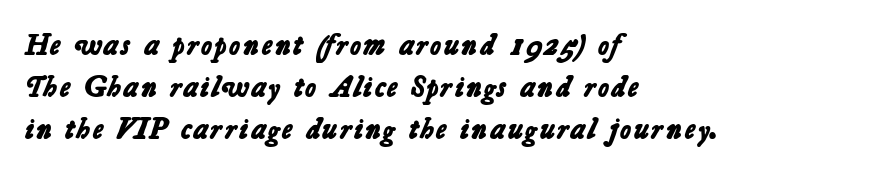
The image shows 30 px bold sans-serif type; set left-aligned, normal line spacing (1.4x), normal letter spacing, not underlined; low stroke contrast and a medium x-height.
